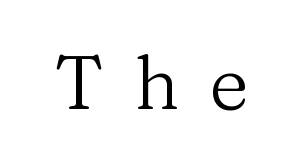
Q: Is the text bold? A: No.
Q: Is the text italic (slanted)? A: No, it is upright.
Q: Is the typeface a serif or a sans-serif typeface? A: Serif.
Q: Is the text underlined? A: No.
Q: Is the spacing between letters normal or unusually wide? A: Unusually wide.
Q: Width (condensed, normal, or wide)? A: Normal.
Q: Stroke contrast? A: Medium.
Q: x-height? A: Medium.
Q: Monospaced? A: No.
